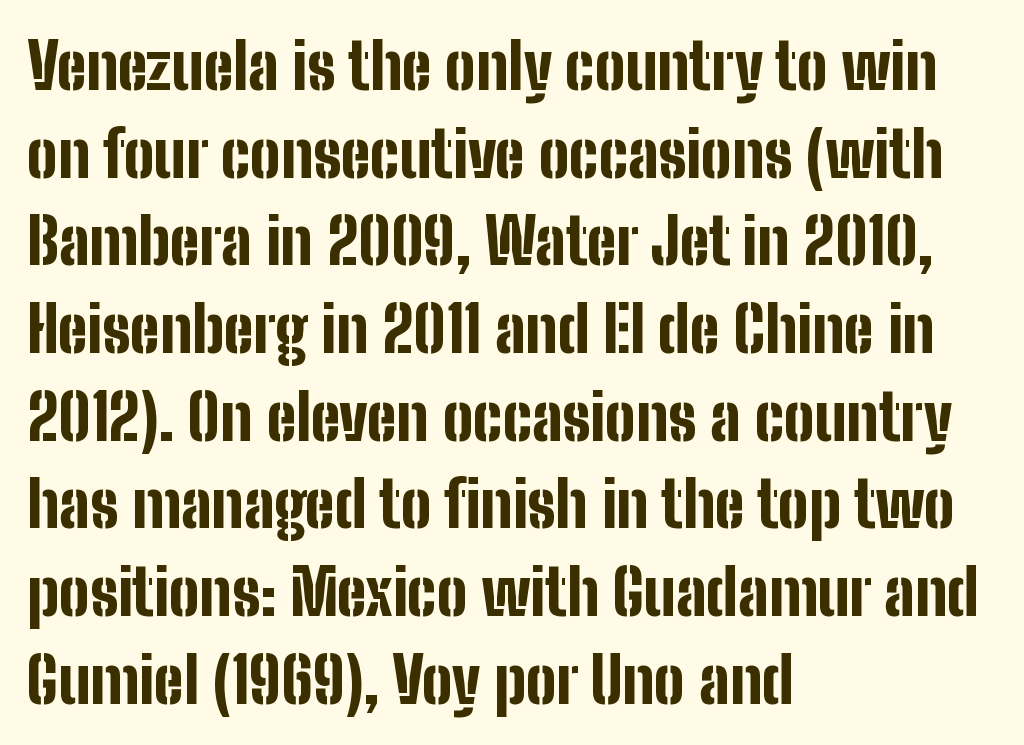
Q: Is the text bold? A: Yes.
Q: Is the text italic (slanted)? A: No, it is upright.
Q: Is the typeface a serif or a sans-serif typeface? A: Sans-serif.
Q: Is the text underlined? A: No.
Q: How is the paragraph aligned? A: Left-aligned.
Q: Is the spacing between letters normal or unusually wide? A: Normal.
Q: Is the spacing between lines tight, normal or loose? A: Normal.
Q: Width (condensed, normal, or wide)? A: Condensed.
Q: Stroke contrast? A: Low.
Q: x-height? A: Medium.
Q: Monospaced? A: No.
